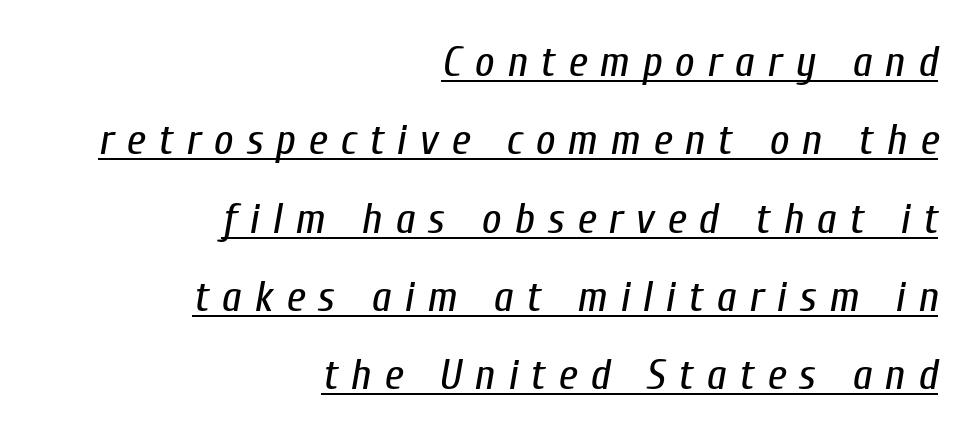
Q: Is the text bold? A: No.
Q: Is the text italic (slanted)? A: Yes, it leans right by about 10 degrees.
Q: Is the text underlined? A: Yes.
Q: How is the paragraph aligned? A: Right-aligned.
Q: Is the spacing between letters normal or unusually wide? A: Unusually wide.
Q: Width (condensed, normal, or wide)? A: Condensed.
Q: Stroke contrast? A: Low.
Q: x-height? A: Medium.
Q: Monospaced? A: No.
